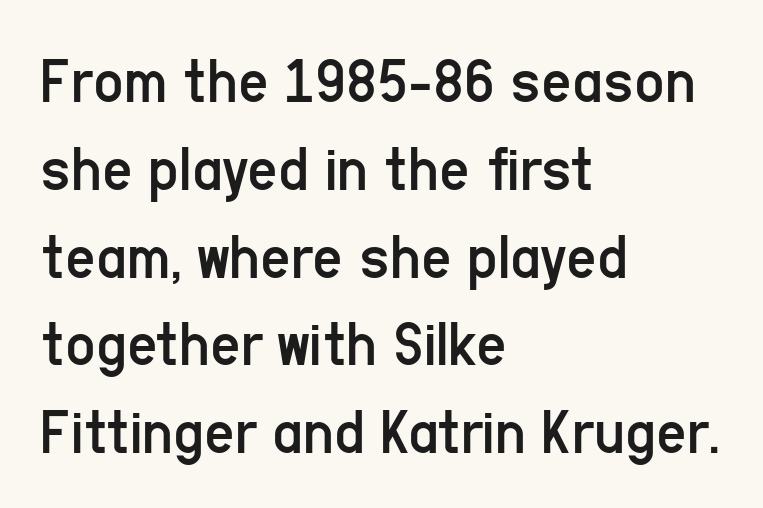
Q: Is the text bold? A: No.
Q: Is the text italic (slanted)? A: No, it is upright.
Q: Is the typeface a serif or a sans-serif typeface? A: Sans-serif.
Q: Is the text underlined? A: No.
Q: How is the paragraph aligned? A: Left-aligned.
Q: Is the spacing between letters normal or unusually wide? A: Normal.
Q: Is the spacing between lines tight, normal or loose? A: Normal.
Q: Width (condensed, normal, or wide)? A: Condensed.
Q: Stroke contrast? A: Low.
Q: x-height? A: Medium.
Q: Monospaced? A: No.
